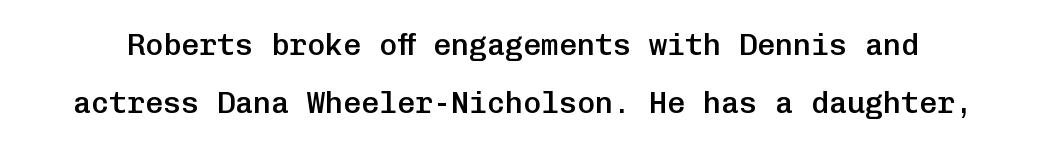
The image shows 30 px semibold sans-serif type, upright, monospaced; set loose line spacing (1.92x), normal letter spacing, not underlined; low stroke contrast and a medium x-height.
